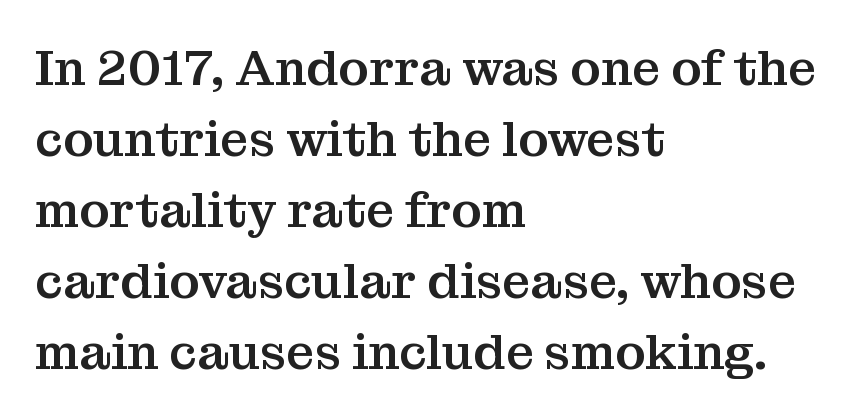
Q: Is the text italic (slanted)? A: No, it is upright.
Q: Is the typeface a serif or a sans-serif typeface? A: Serif.
Q: Is the text underlined? A: No.
Q: How is the paragraph aligned? A: Left-aligned.
Q: Is the spacing between letters normal or unusually wide? A: Normal.
Q: Is the spacing between lines tight, normal or loose? A: Normal.
Q: Width (condensed, normal, or wide)? A: Normal.
Q: Stroke contrast? A: Medium.
Q: x-height? A: Medium.
Q: Monospaced? A: No.
